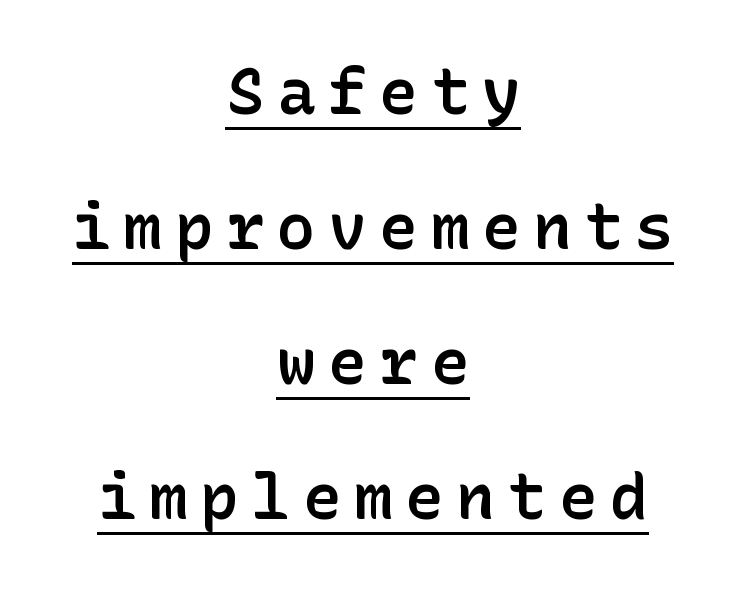
The image shows 64 px semibold sans-serif type, upright; set centered, loose line spacing (2.11x), unusually wide letter spacing (+0.2 em), underlined; low stroke contrast and a medium x-height.
